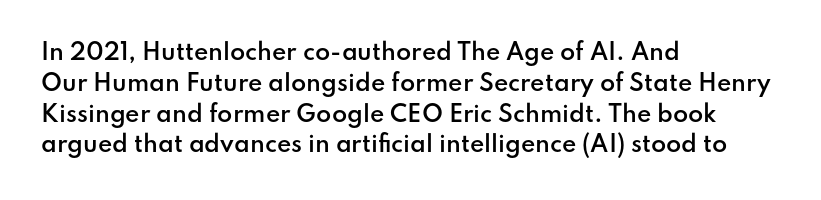
A typesetter would call this zero additional tracking. Decoration check: the copy has no underline. Set as a demibold, roughly 600 on the weight scale. The rendering uses a moderate line-height, typical for paragraphs.
